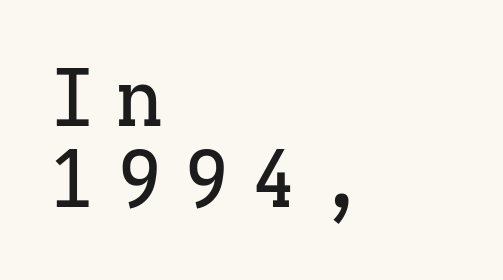
{"serif": "yes", "italic": "no", "width": "normal", "stroke_contrast": "low", "x_height": "medium", "monospaced": "yes", "underline": "no", "align": "left", "line_spacing": "tight", "line_spacing_ratio": 1.03, "letter_spacing": "wide", "letter_spacing_em": 0.25, "glyph_px": 79}
